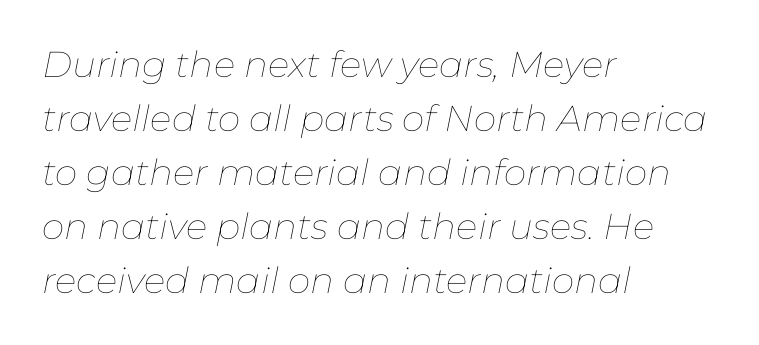
{"italic": "yes", "lean": "right", "slant_degrees": 11, "bold": "no", "weight": "thin", "width": "normal", "stroke_contrast": "low", "x_height": "medium", "monospaced": "no", "underline": "no", "align": "left", "line_spacing": "normal", "line_spacing_ratio": 1.5, "letter_spacing": "normal", "letter_spacing_em": 0.0, "glyph_px": 36}
